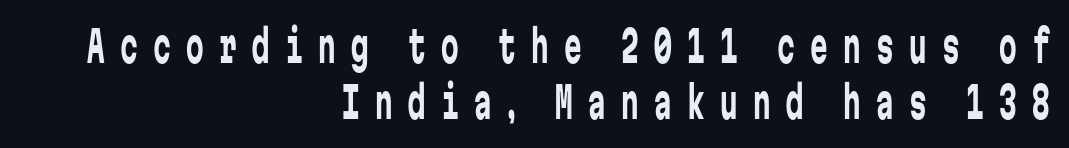
Q: Is the text bold? A: No.
Q: Is the text italic (slanted)? A: No, it is upright.
Q: Is the typeface a serif or a sans-serif typeface? A: Sans-serif.
Q: Is the text underlined? A: No.
Q: How is the paragraph aligned? A: Right-aligned.
Q: Is the spacing between letters normal or unusually wide? A: Unusually wide.
Q: Is the spacing between lines tight, normal or loose? A: Normal.
Q: Width (condensed, normal, or wide)? A: Condensed.
Q: Stroke contrast? A: Low.
Q: x-height? A: Medium.
Q: Monospaced? A: Yes.
